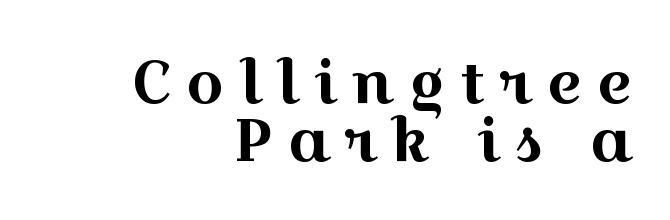
Serifs: yes, visible at the terminals of the letterforms. Ascenders rise straight up at ninety degrees. The strip under each line holds only bare page. Think of a printed novel: that variable character pitch is what you see here. In CSS terms this would be text-align: right. The line-height multiplier appears low, near solid setting.
